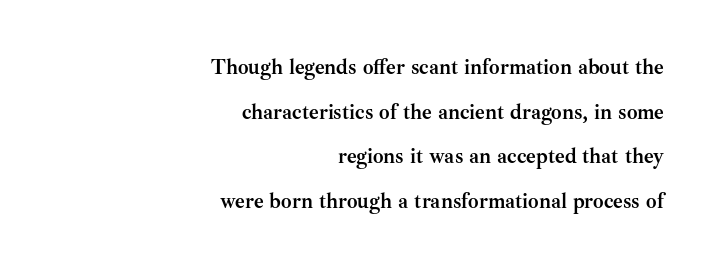
The image shows 21 px bold type, upright; set right-aligned, loose line spacing (2.12x), normal letter spacing, not underlined.
